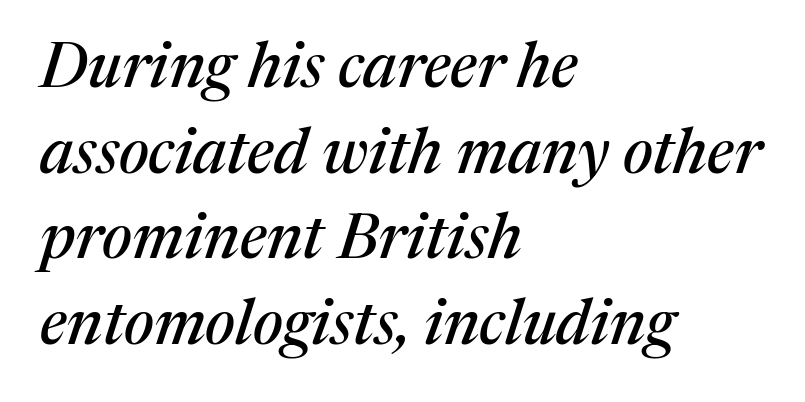
{"serif": "yes", "italic": "yes", "lean": "right", "slant_degrees": 17, "width": "normal", "stroke_contrast": "medium", "x_height": "medium", "monospaced": "no", "underline": "no", "align": "left", "line_spacing": "normal", "line_spacing_ratio": 1.36, "letter_spacing": "normal", "letter_spacing_em": 0.0, "glyph_px": 63}
